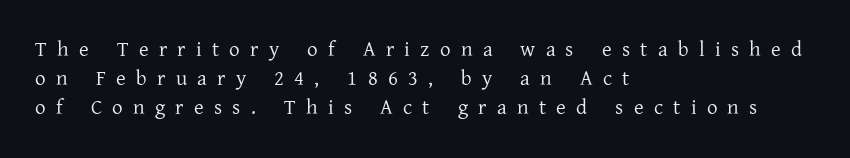
The image shows 21 px text type, upright; set left-aligned, normal line spacing (1.38x), unusually wide letter spacing (+0.49 em), not underlined.
